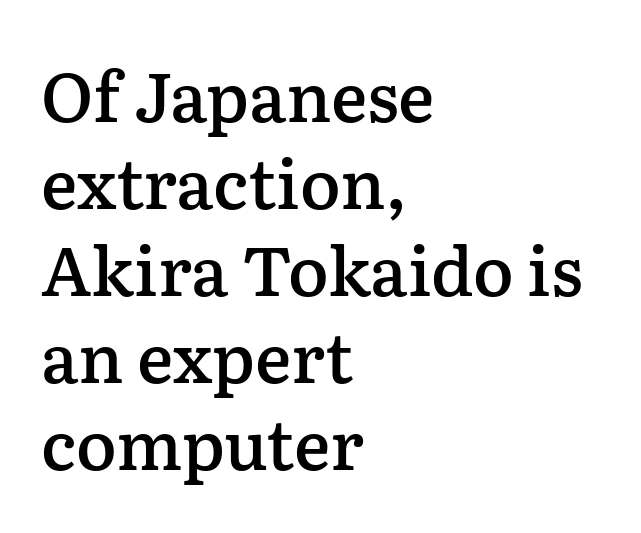
I'd describe the lettering as semibold — firm but not a full bold. The space beneath each line is pristine and unruled. Italic? Not at all — the glyphs are vertical. Is there much room between lines? A standard amount, neither cramped nor airy. Here the designer chose a conventional face with non-uniform glyph widths. The typeface chosen for these lines features serifs.
